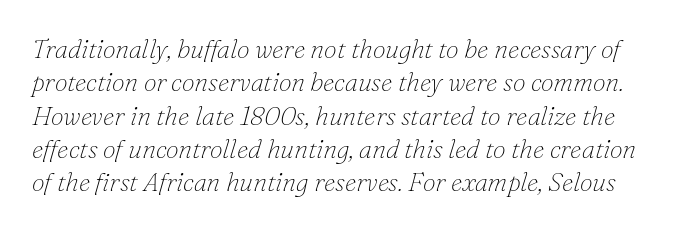
Q: Is the text bold? A: No.
Q: Is the text italic (slanted)? A: Yes, it leans right by about 16 degrees.
Q: Is the text underlined? A: No.
Q: Is the spacing between letters normal or unusually wide? A: Normal.
Q: Is the spacing between lines tight, normal or loose? A: Normal.
